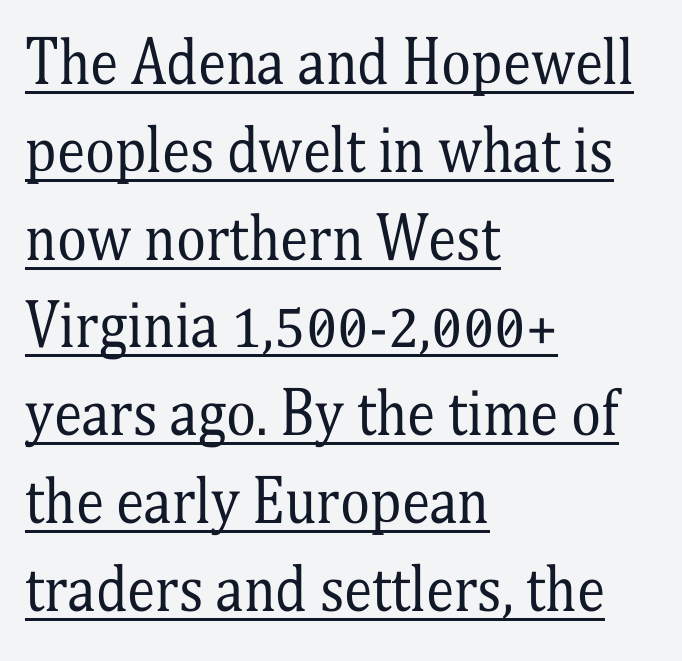
Default kerning and tracking; the words read as compact shapes. The axis of the letterforms is exactly vertical. Stroke mass is kept to a normal reading level or below. Casual observation: everything's shoved over to the left.
